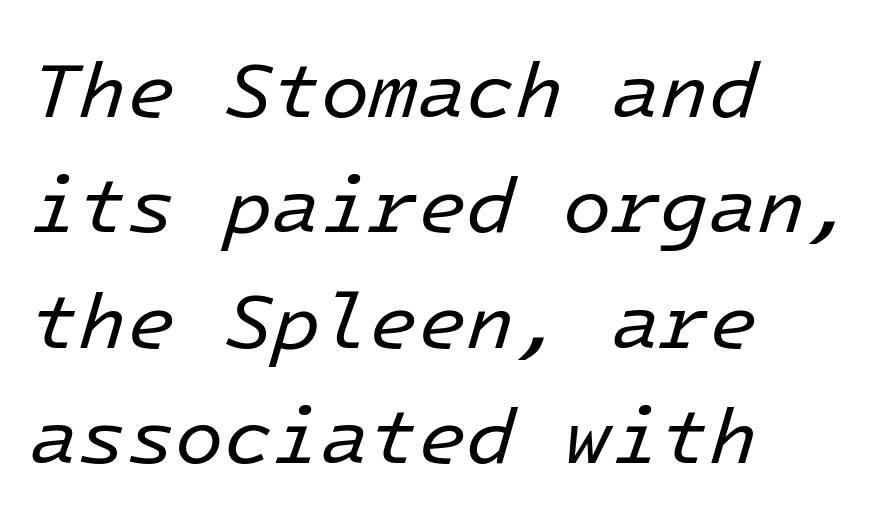
Bold? No — there's no thickening of the strokes. Underline: absent. The ragged edge is on the right, which tells us the setting is flush left. The passage shown leans; its letterforms are oblique.
